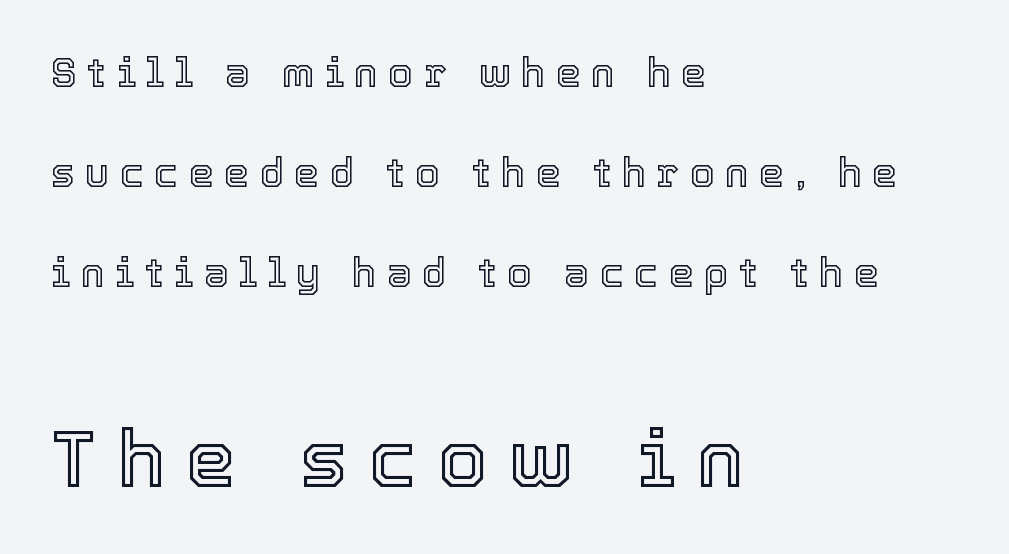
Q: Is the text italic (slanted)? A: No, it is upright.
Q: Is the text underlined? A: No.
Q: How is the paragraph aligned? A: Left-aligned.
Q: Is the spacing between letters normal or unusually wide? A: Unusually wide.
Q: Is the spacing between lines tight, normal or loose? A: Loose.
Q: Which block of text is set in a larger size, the first (top) or the second (bottom)? A: The second (bottom) one.
Q: Width (condensed, normal, or wide)? A: Normal.
Q: x-height? A: Medium.
Q: Monospaced? A: No.
